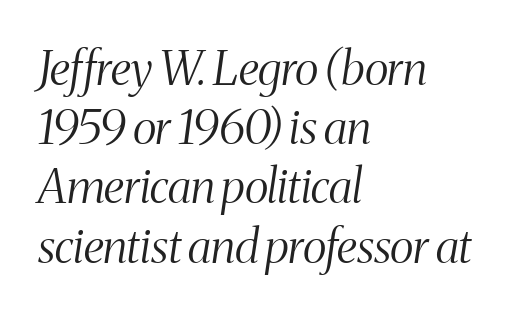
The image shows 47 px light, condensed serif type, italic (leaning right); set left-aligned, normal line spacing (1.26x), normal letter spacing, not underlined; medium stroke contrast and a medium x-height.
